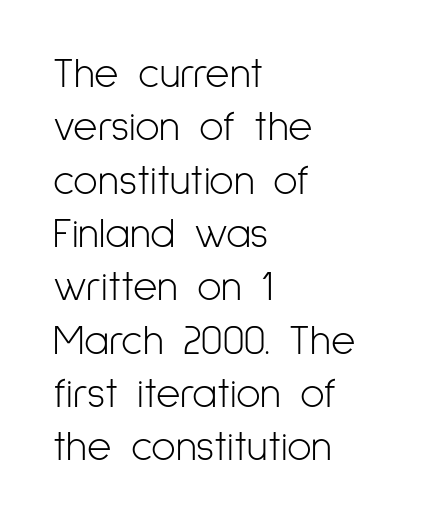
The image shows 42 px light, condensed sans-serif type, upright; set left-aligned, normal line spacing (1.27x), normal letter spacing, not underlined; low stroke contrast and a medium x-height.
